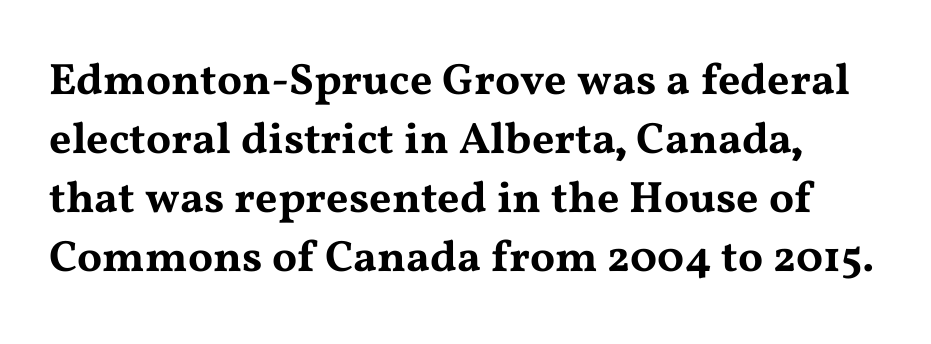
This sample keeps an unexceptional amount of space between lines. Each row of text sits above clean, open space. Posture: straight, roman, zero tilt. The glyphs in this specimen are seriffed. Character widths vary here, with narrow letters taking less room than wide ones. Glyph-to-glyph distance matches everyday printed text.
